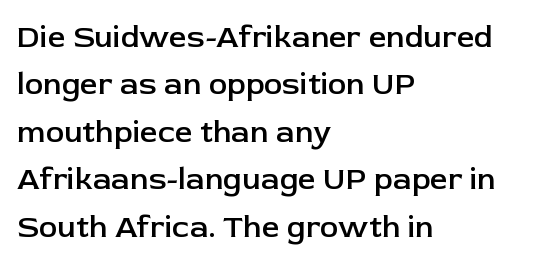
Ascenders rise straight up at ninety degrees. The strokes are fattened partway — semibold, not bold. Character widths vary here, with narrow letters taking less room than wide ones. No word sits above an underline.
